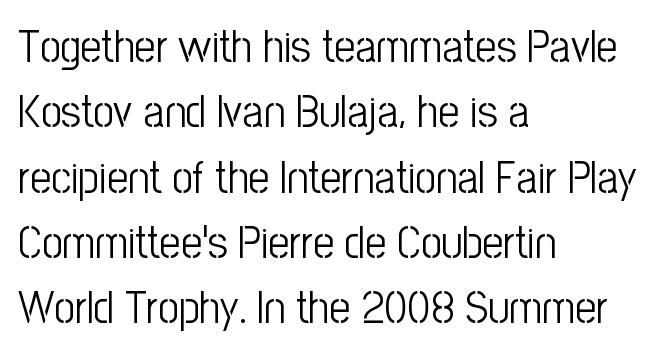
The image shows 46 px light, condensed sans-serif type, upright; set left-aligned, normal line spacing (1.42x), normal letter spacing, not underlined; low stroke contrast and a medium x-height.
